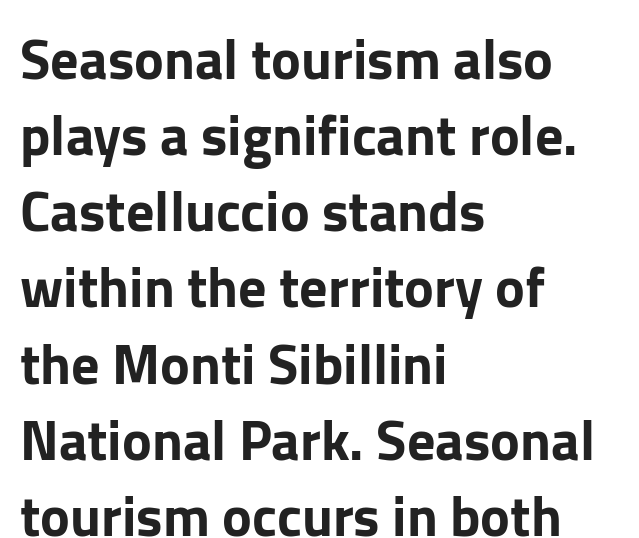
{"serif": "no", "italic": "no", "width": "normal", "stroke_contrast": "low", "x_height": "medium", "monospaced": "no", "underline": "no", "align": "left", "line_spacing": "normal", "line_spacing_ratio": 1.36, "letter_spacing": "normal", "letter_spacing_em": 0.0, "glyph_px": 56}
